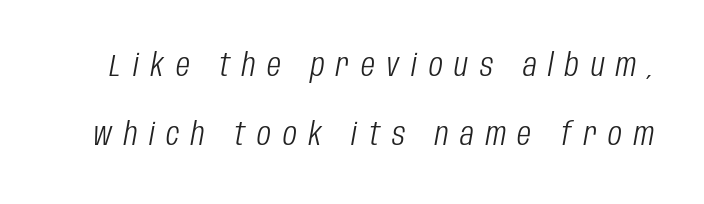
This rendering features lettering with no underline. Substantial extra tracking has been applied to these lines. Stems and bowls with no extra thickness — not bold. Do the characters align in a grid? No, the font is proportional. Yep, that's italic — everything's leaning. Each new line begins a long way beneath the previous one.
